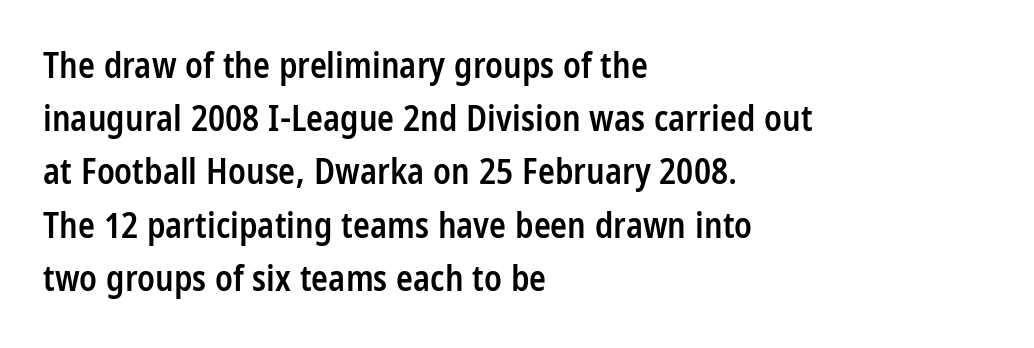
{"serif": "no", "italic": "no", "bold": "semi", "weight": "semibold", "width": "condensed", "stroke_contrast": "low", "x_height": "large", "monospaced": "no", "underline": "no", "align": "left", "line_spacing": "normal", "line_spacing_ratio": 1.52, "letter_spacing": "normal", "letter_spacing_em": 0.0, "glyph_px": 35}
